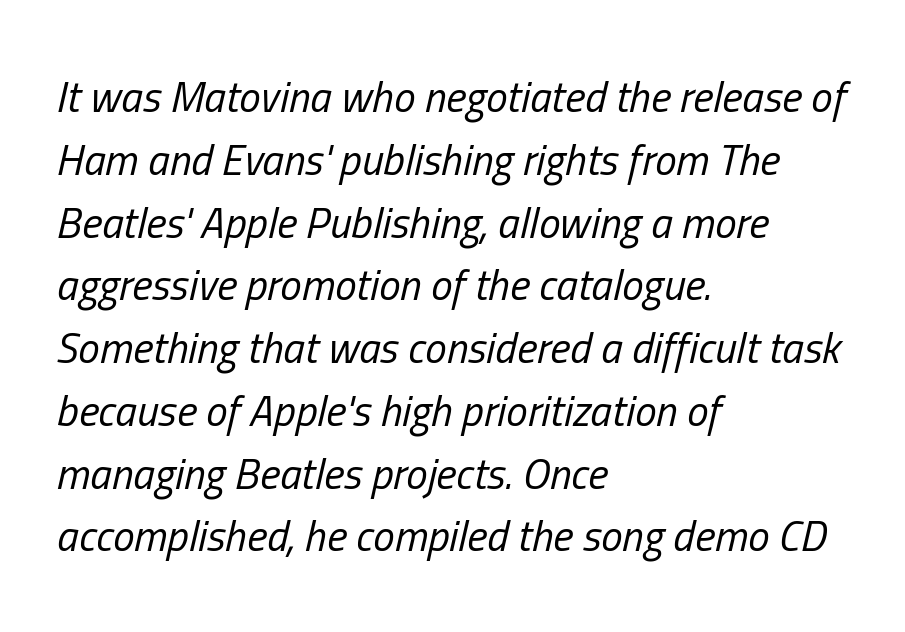
The image shows 43 px regular-weight, condensed type, italic (leaning right); set left-aligned, normal line spacing (1.46x), normal letter spacing, not underlined; low stroke contrast and a medium x-height.
